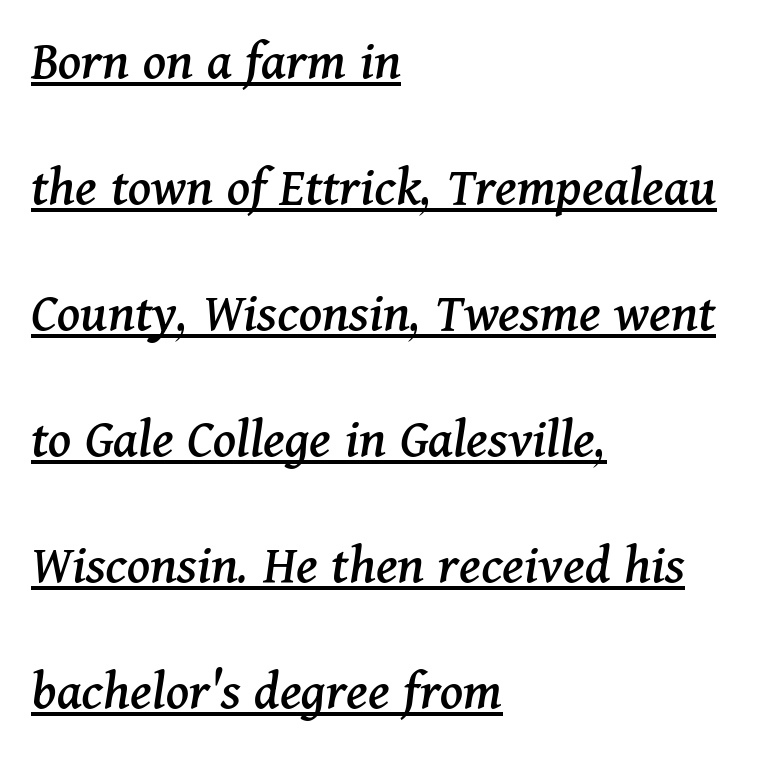
Q: Is the text italic (slanted)? A: Yes, it leans right by about 11 degrees.
Q: Is the typeface a serif or a sans-serif typeface? A: Serif.
Q: Is the text underlined? A: Yes.
Q: How is the paragraph aligned? A: Left-aligned.
Q: Is the spacing between letters normal or unusually wide? A: Normal.
Q: Is the spacing between lines tight, normal or loose? A: Loose.
Q: Width (condensed, normal, or wide)? A: Normal.
Q: Stroke contrast? A: Medium.
Q: x-height? A: Medium.
Q: Monospaced? A: No.
